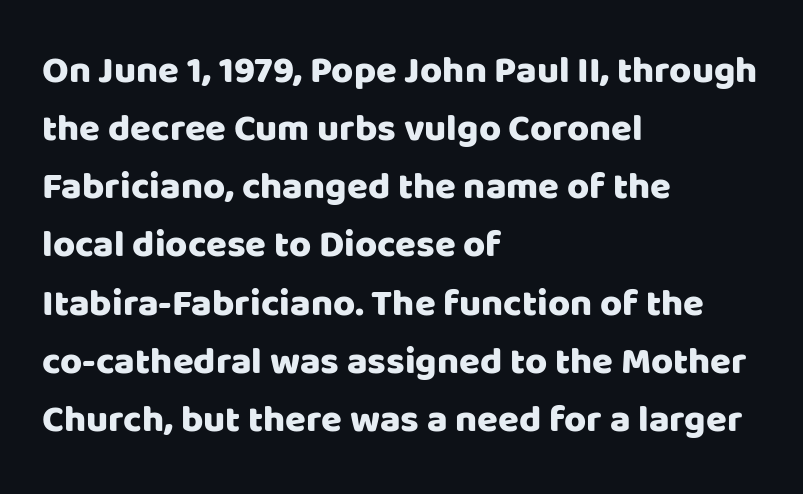
Q: Is the text italic (slanted)? A: No, it is upright.
Q: Is the typeface a serif or a sans-serif typeface? A: Sans-serif.
Q: Is the text underlined? A: No.
Q: How is the paragraph aligned? A: Left-aligned.
Q: Is the spacing between letters normal or unusually wide? A: Normal.
Q: Is the spacing between lines tight, normal or loose? A: Normal.
Q: Width (condensed, normal, or wide)? A: Normal.
Q: Stroke contrast? A: Low.
Q: x-height? A: Large.
Q: Monospaced? A: No.
